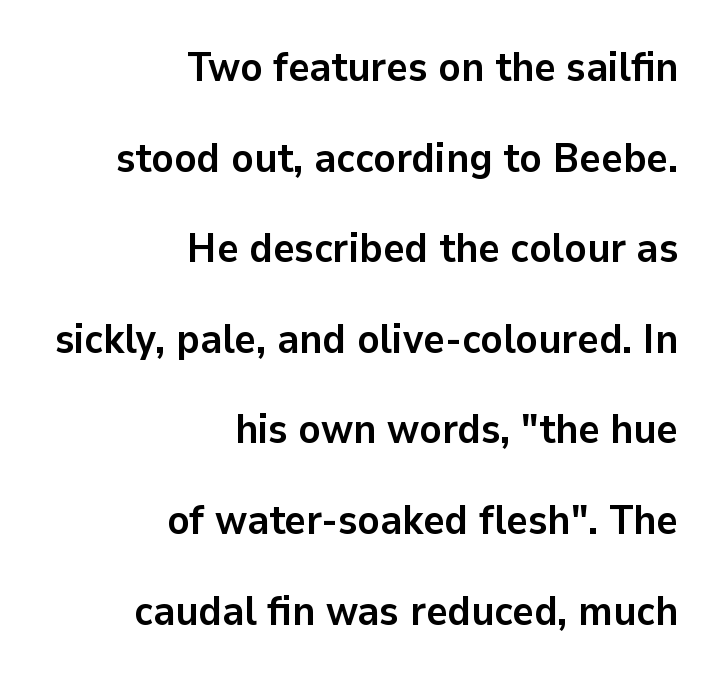
Line ends are locked; line starts wander. These lines were composed using upright roman letters. This rendering leaves character spacing at its baseline value. Summary of vertical rhythm: relaxed, with wide interline spacing. The passage shown is not underscored anywhere. Here the designer chose a conventional face with non-uniform glyph widths.
